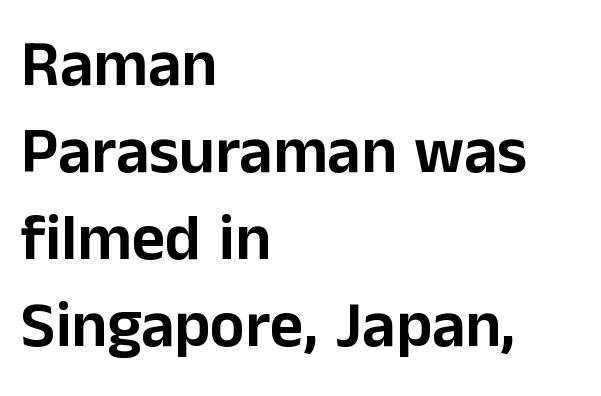
The image shows 65 px sans-serif type, upright; set left-aligned, normal line spacing (1.34x), normal letter spacing, not underlined; low stroke contrast and a medium x-height.
